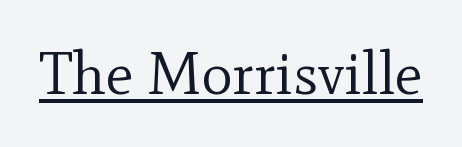
Is this a sans? No — the strokes have serifs. Tracking here is standard; glyphs follow each other at the usual distance. A quiet, ordinary-to-light weight characterises the typeface. A typesetter would mark this as roman, not italic. You can see a thin bar hugging the bottom of the glyphs.
